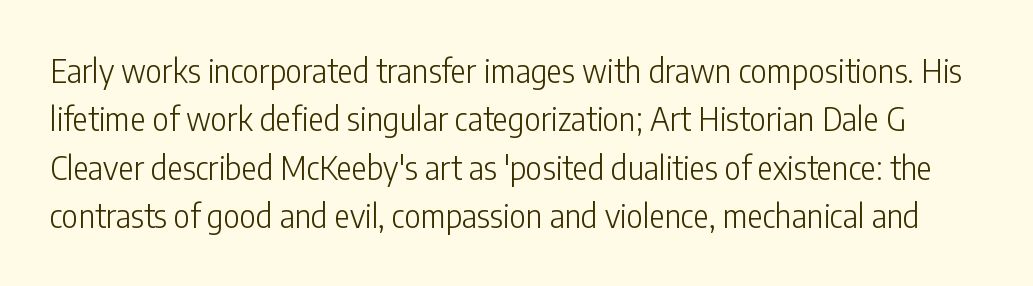
{"serif": "no", "italic": "no", "bold": "no", "weight": "light", "width": "condensed", "stroke_contrast": "low", "x_height": "medium", "monospaced": "no", "underline": "no", "line_spacing": "normal", "line_spacing_ratio": 1.51, "letter_spacing": "normal", "letter_spacing_em": 0.0, "glyph_px": 32}
